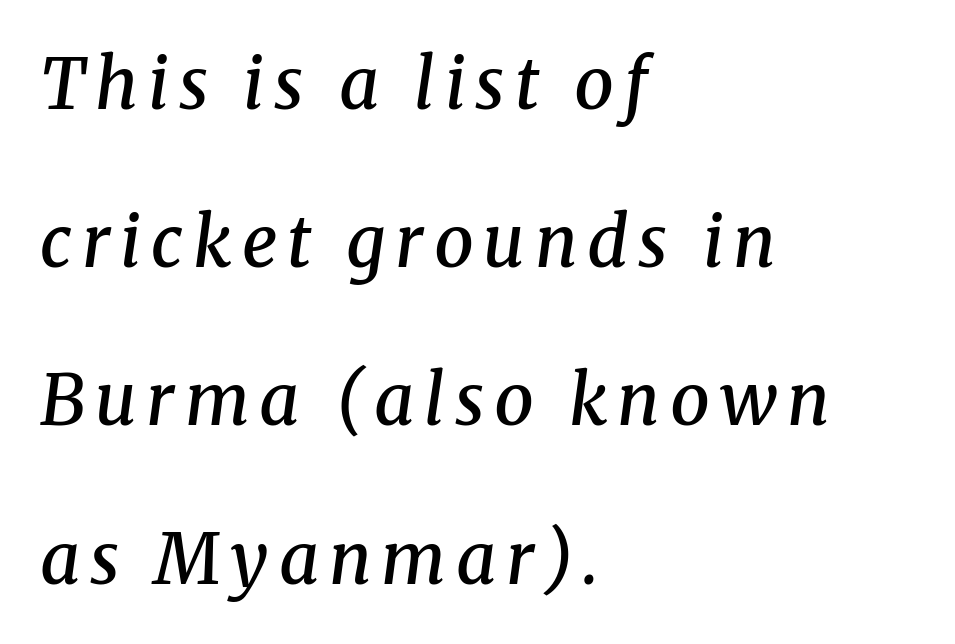
Q: Is the text bold? A: Semi-bold.
Q: Is the text italic (slanted)? A: Yes, it leans right by about 8 degrees.
Q: Is the typeface a serif or a sans-serif typeface? A: Serif.
Q: Is the text underlined? A: No.
Q: How is the paragraph aligned? A: Left-aligned.
Q: Is the spacing between lines tight, normal or loose? A: Loose.
Q: Width (condensed, normal, or wide)? A: Normal.
Q: Stroke contrast? A: Medium.
Q: x-height? A: Medium.
Q: Monospaced? A: No.
